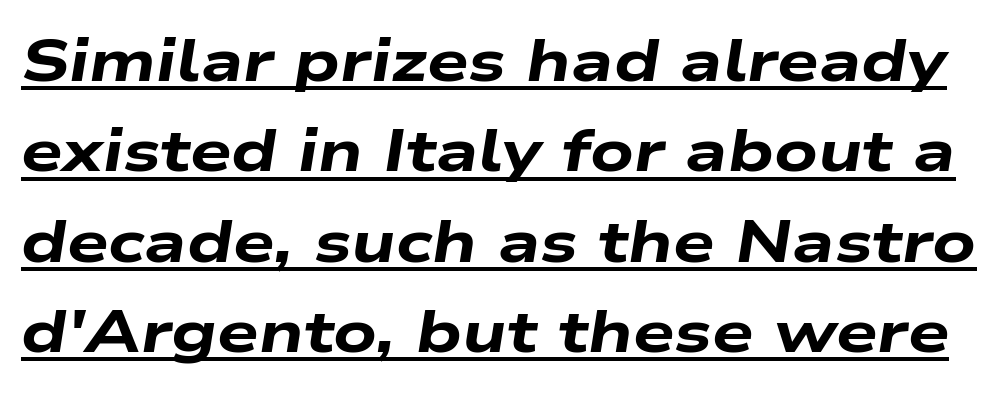
{"italic": "yes", "lean": "right", "slant_degrees": 9, "bold": "yes", "weight": "heavy", "width": "wide", "stroke_contrast": "low", "x_height": "medium", "monospaced": "no", "underline": "yes", "line_spacing": "normal", "line_spacing_ratio": 1.53, "letter_spacing": "normal", "letter_spacing_em": 0.0, "glyph_px": 59}
